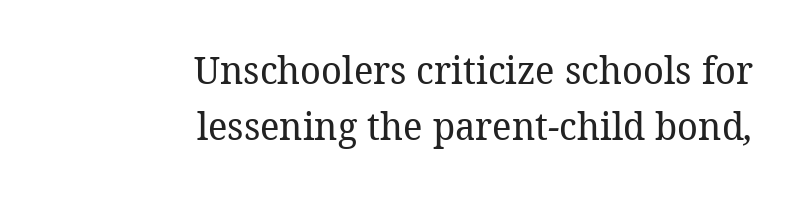
Q: Is the text bold? A: No.
Q: Is the typeface a serif or a sans-serif typeface? A: Serif.
Q: Is the text underlined? A: No.
Q: How is the paragraph aligned? A: Right-aligned.
Q: Is the spacing between letters normal or unusually wide? A: Normal.
Q: Is the spacing between lines tight, normal or loose? A: Normal.
Q: Width (condensed, normal, or wide)? A: Normal.
Q: Stroke contrast? A: Low.
Q: x-height? A: Medium.
Q: Monospaced? A: No.
